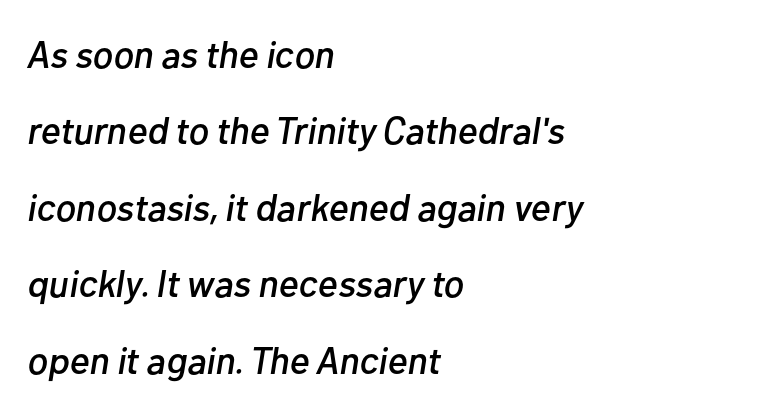
The image shows 38 px text type, italic (leaning right); set left-aligned, loose line spacing (2.01x), normal letter spacing, not underlined; low stroke contrast and a medium x-height.
